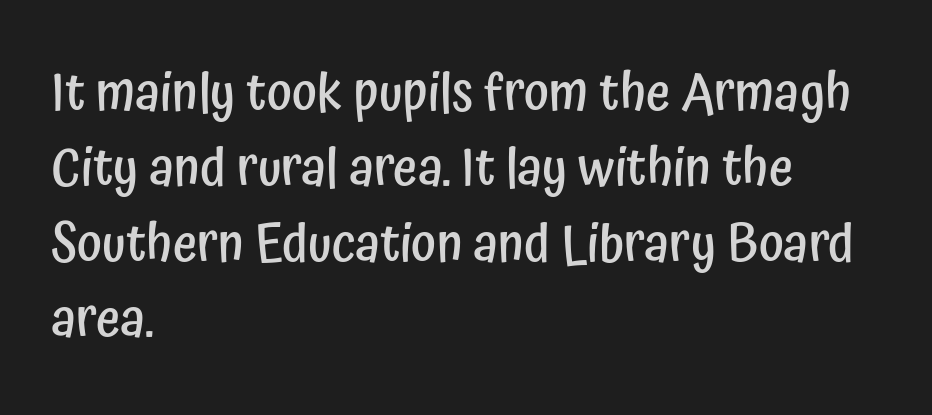
{"serif": "no", "italic": "no", "bold": "semi", "weight": "semibold", "width": "condensed", "stroke_contrast": "low", "x_height": "medium", "monospaced": "no", "underline": "no", "align": "left", "line_spacing": "normal", "line_spacing_ratio": 1.42, "letter_spacing": "normal", "letter_spacing_em": 0.0, "glyph_px": 53}
